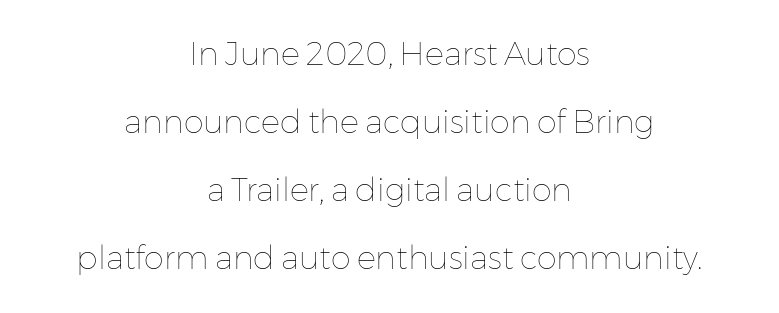
{"italic": "no", "bold": "no", "weight": "thin", "width": "normal", "stroke_contrast": "low", "x_height": "medium", "monospaced": "no", "underline": "no", "align": "center", "line_spacing": "loose", "line_spacing_ratio": 2.13, "letter_spacing": "normal", "letter_spacing_em": 0.0, "glyph_px": 32}
